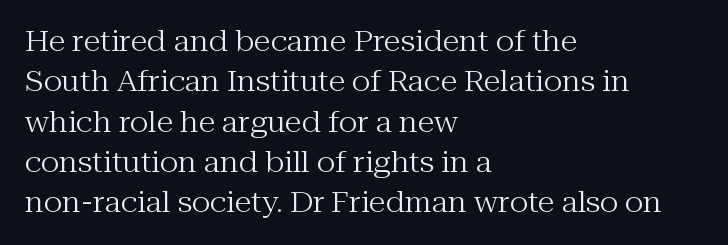
The image shows 28 px regular-weight serif type, upright; set left-aligned, normal line spacing (1.44x), normal letter spacing, not underlined; medium stroke contrast and a medium x-height.
